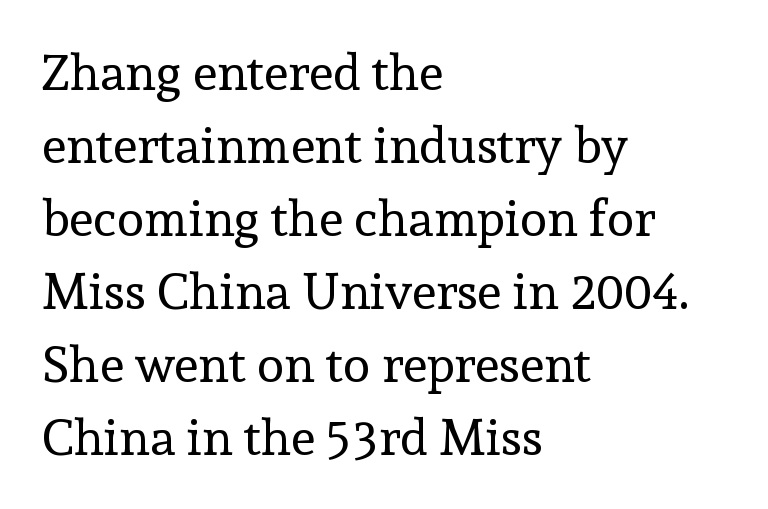
The image shows 50 px regular-weight serif type, upright; set left-aligned, normal line spacing (1.46x), normal letter spacing, not underlined; a medium x-height.
